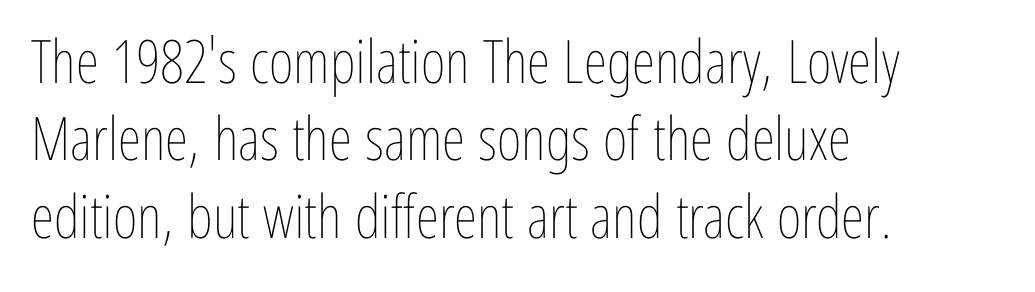
Q: Is the text bold? A: No.
Q: Is the text italic (slanted)? A: No, it is upright.
Q: Is the text underlined? A: No.
Q: How is the paragraph aligned? A: Left-aligned.
Q: Is the spacing between letters normal or unusually wide? A: Normal.
Q: Is the spacing between lines tight, normal or loose? A: Normal.
Q: Width (condensed, normal, or wide)? A: Condensed.
Q: Stroke contrast? A: Low.
Q: x-height? A: Medium.
Q: Monospaced? A: No.
